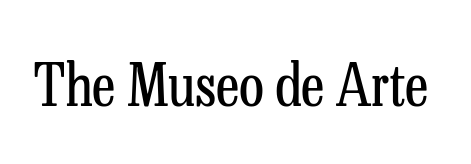
Q: Is the text bold? A: No.
Q: Is the text italic (slanted)? A: No, it is upright.
Q: Is the typeface a serif or a sans-serif typeface? A: Serif.
Q: Is the text underlined? A: No.
Q: Is the spacing between letters normal or unusually wide? A: Normal.
Q: Width (condensed, normal, or wide)? A: Condensed.
Q: Stroke contrast? A: Low.
Q: x-height? A: Medium.
Q: Monospaced? A: No.
